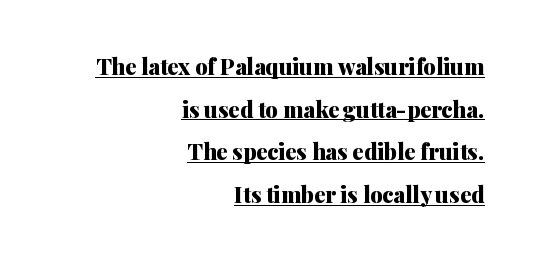
The image shows 22 px bold type, upright; set right-aligned, loose line spacing (1.94x), normal letter spacing, underlined.
